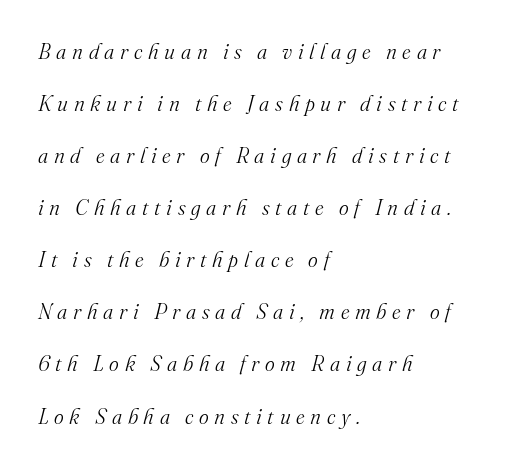
The paragraph shown leans on its left margin. Slanted lettering throughout. Letter spacing: wide. Stems here are at most as thick as an everyday book face. Descenders hang freely into open space. The leading is generous, giving the passage an open texture.
